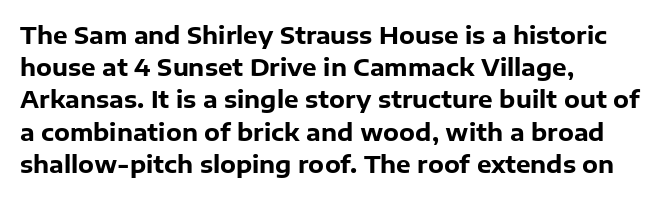
The image shows 23 px bold type, upright; set left-aligned, normal line spacing (1.4x), normal letter spacing, not underlined.
